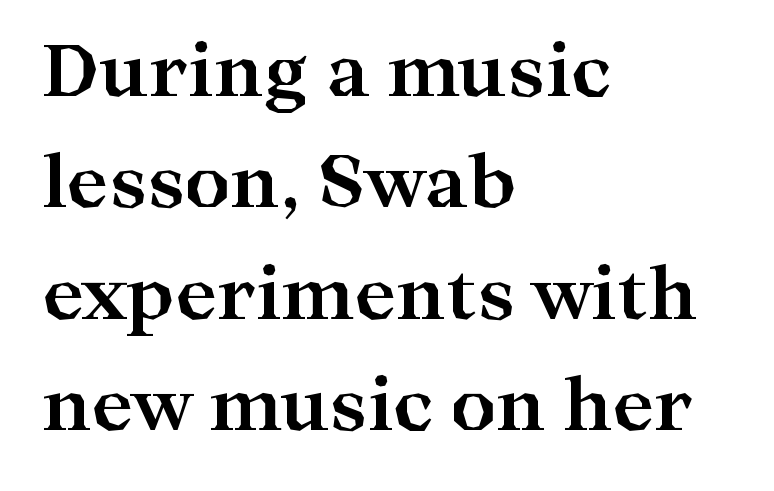
Q: Is the text bold? A: Yes.
Q: Is the text italic (slanted)? A: No, it is upright.
Q: Is the typeface a serif or a sans-serif typeface? A: Serif.
Q: Is the text underlined? A: No.
Q: How is the paragraph aligned? A: Left-aligned.
Q: Is the spacing between letters normal or unusually wide? A: Normal.
Q: Is the spacing between lines tight, normal or loose? A: Normal.
Q: Width (condensed, normal, or wide)? A: Wide.
Q: Stroke contrast? A: High.
Q: x-height? A: Medium.
Q: Monospaced? A: No.
